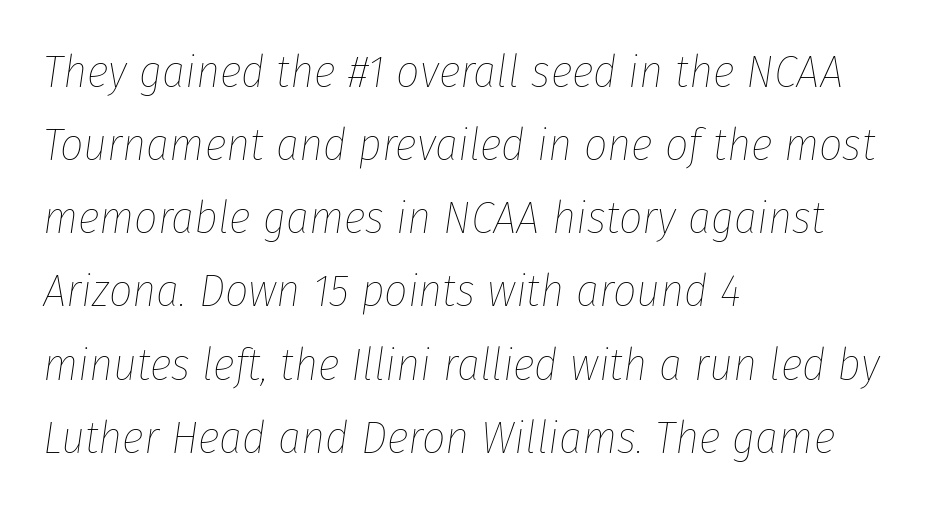
The image shows 46 px thin, condensed type, italic (leaning right); set left-aligned, normal line spacing (1.59x), normal letter spacing, not underlined; low stroke contrast and a medium x-height.
